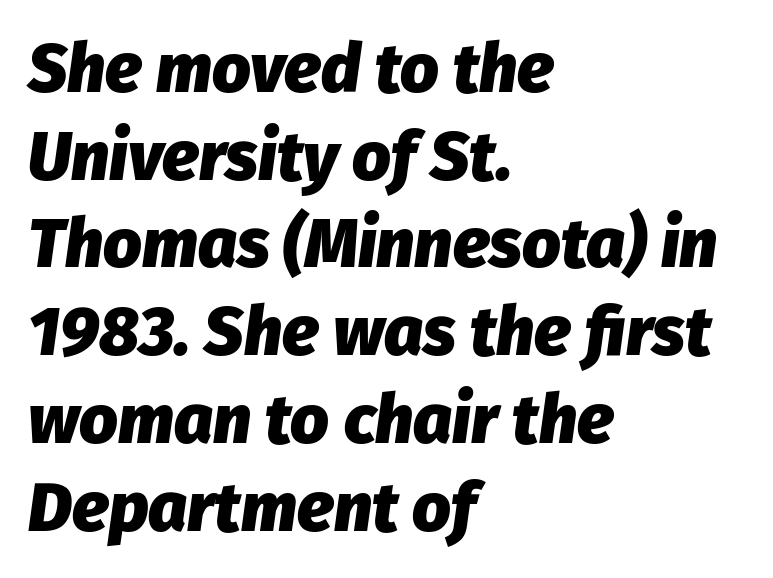
What stands out about the letter spacing? Nothing — it is the standard amount. Descenders are the only things crossing below the line. Does the leading feel generous? No, just average. Typesetter's note: full bold, strokes at maximum text heaviness.
